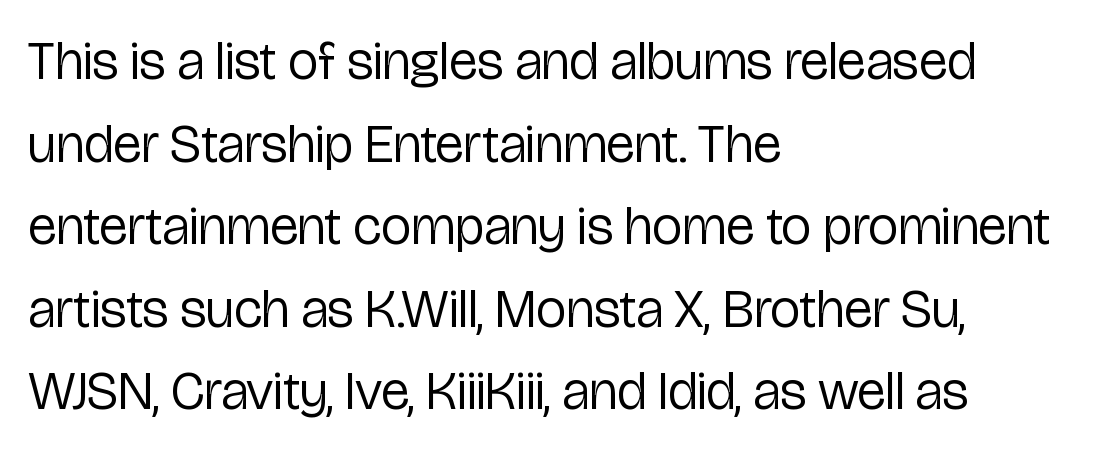
The image shows 54 px regular-weight, condensed sans-serif type, upright; set left-aligned, normal line spacing (1.53x), normal letter spacing, not underlined; low stroke contrast and a medium x-height.
